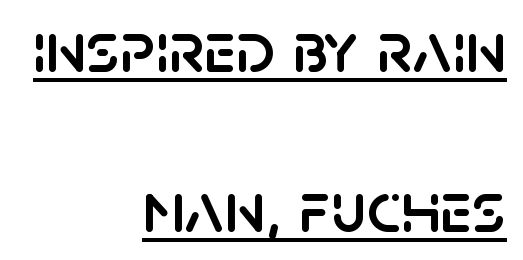
Q: Is the text italic (slanted)? A: No, it is upright.
Q: Is the typeface a serif or a sans-serif typeface? A: Sans-serif.
Q: Is the text underlined? A: Yes.
Q: How is the paragraph aligned? A: Right-aligned.
Q: Is the spacing between letters normal or unusually wide? A: Normal.
Q: Is the spacing between lines tight, normal or loose? A: Loose.
Q: Width (condensed, normal, or wide)? A: Normal.
Q: Stroke contrast? A: Low.
Q: x-height? A: Large.
Q: Monospaced? A: No.
